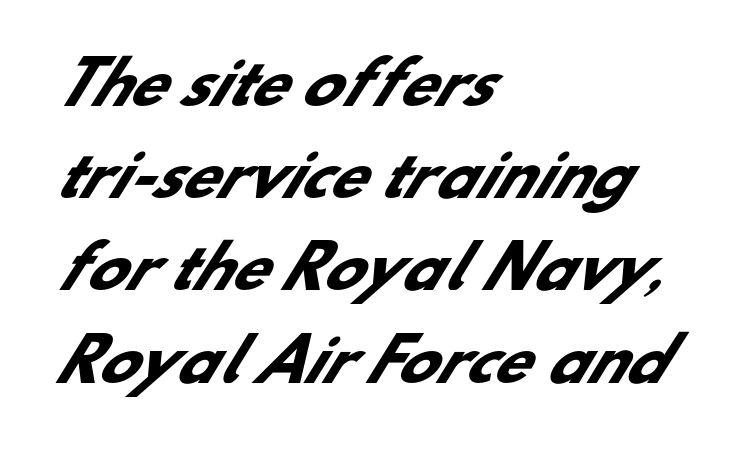
{"serif": "no", "bold": "yes", "weight": "heavy", "width": "normal", "stroke_contrast": "low", "x_height": "small", "monospaced": "no", "underline": "no", "align": "left", "line_spacing": "normal", "line_spacing_ratio": 1.59, "letter_spacing": "normal", "letter_spacing_em": 0.0, "glyph_px": 58}
